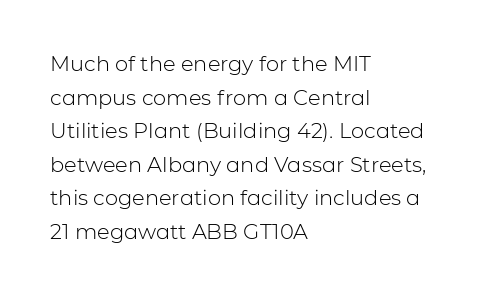
The image shows 21 px text type, upright; set left-aligned, normal line spacing (1.6x), normal letter spacing, not underlined.
